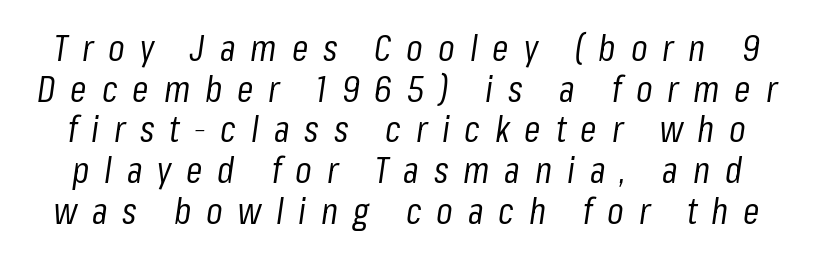
{"italic": "yes", "lean": "right", "slant_degrees": 8, "bold": "no", "weight": "regular", "width": "condensed", "stroke_contrast": "low", "x_height": "medium", "monospaced": "no", "underline": "no", "line_spacing": "tight", "line_spacing_ratio": 1.1, "letter_spacing": "wide", "letter_spacing_em": 0.4, "glyph_px": 37}
